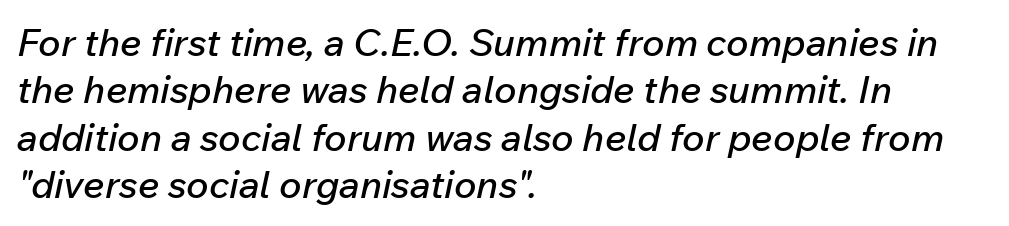
Q: Is the text italic (slanted)? A: Yes, it leans right by about 12 degrees.
Q: Is the text underlined? A: No.
Q: How is the paragraph aligned? A: Left-aligned.
Q: Is the spacing between letters normal or unusually wide? A: Normal.
Q: Is the spacing between lines tight, normal or loose? A: Normal.
Q: Width (condensed, normal, or wide)? A: Normal.
Q: Stroke contrast? A: Low.
Q: x-height? A: Medium.
Q: Monospaced? A: No.
